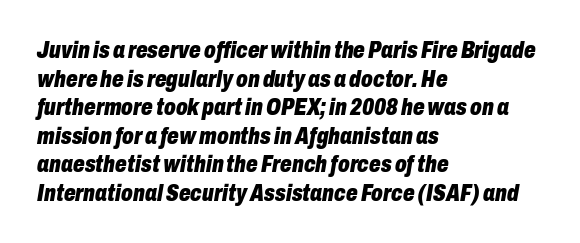
Q: Is the text bold? A: Yes.
Q: Is the text italic (slanted)? A: Yes, it leans right by about 10 degrees.
Q: Is the text underlined? A: No.
Q: How is the paragraph aligned? A: Left-aligned.
Q: Is the spacing between letters normal or unusually wide? A: Normal.
